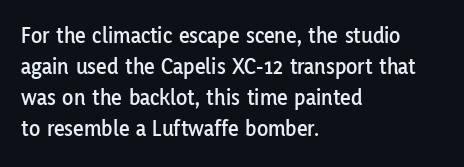
The designer left line spacing at the default. Glance below the letters and you will spot only blank space. The letters sit at their default tracking, neither squeezed nor spread. If you drew a line through each stem, it would be perfectly vertical. The compositor pushed each line to the left boundary.
